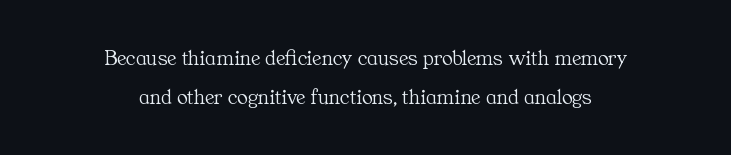
The image shows 22 px text type, upright; set centered, line spacing 1.77x, normal letter spacing, not underlined.
